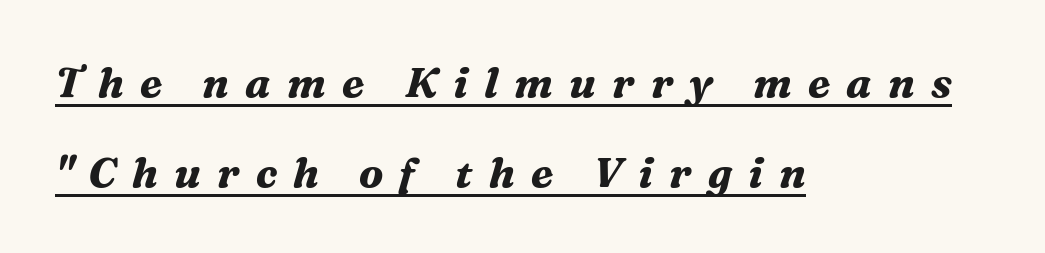
There is plenty of visible air inserted between adjacent glyphs. The rendering uses natural spacing where letterforms have individual widths. This is underlined copy, the kind a proofreader might mark for attention. This sample is left-justified, so line endings fall wherever the words run out.
